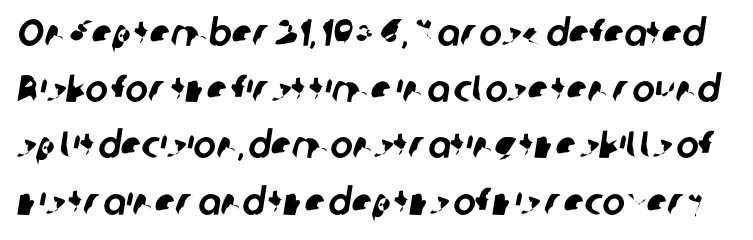
The image shows 38 px sans-serif type; set normal line spacing (1.48x), normal letter spacing, not underlined; low stroke contrast and a medium x-height.
